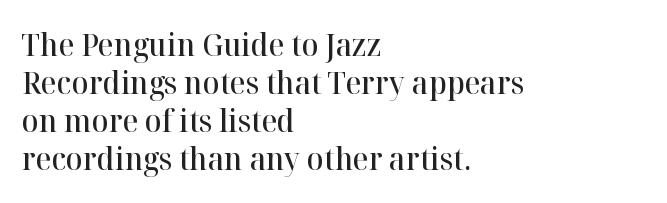
Q: Is the text bold? A: Semi-bold.
Q: Is the text italic (slanted)? A: No, it is upright.
Q: Is the typeface a serif or a sans-serif typeface? A: Serif.
Q: Is the text underlined? A: No.
Q: How is the paragraph aligned? A: Left-aligned.
Q: Is the spacing between letters normal or unusually wide? A: Normal.
Q: Width (condensed, normal, or wide)? A: Normal.
Q: Stroke contrast? A: High.
Q: x-height? A: Medium.
Q: Monospaced? A: No.
